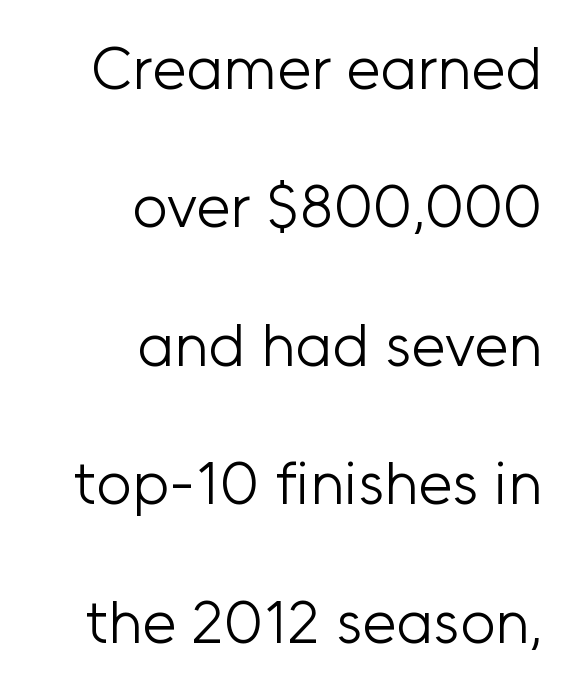
{"serif": "no", "italic": "no", "bold": "no", "weight": "light", "width": "normal", "stroke_contrast": "low", "x_height": "medium", "monospaced": "no", "underline": "no", "align": "right", "line_spacing": "loose", "line_spacing_ratio": 2.27, "letter_spacing": "normal", "letter_spacing_em": 0.0, "glyph_px": 61}
